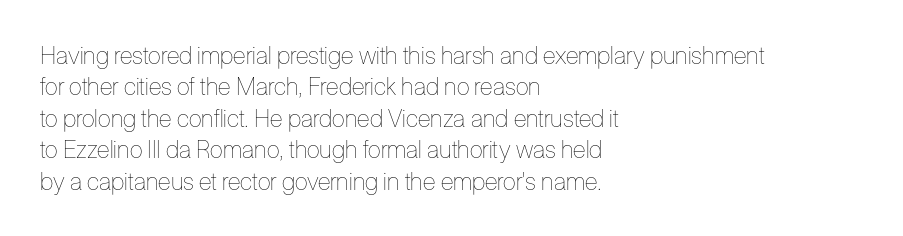
The image shows 24 px text type, upright; set left-aligned, normal line spacing (1.31x), normal letter spacing, not underlined.
